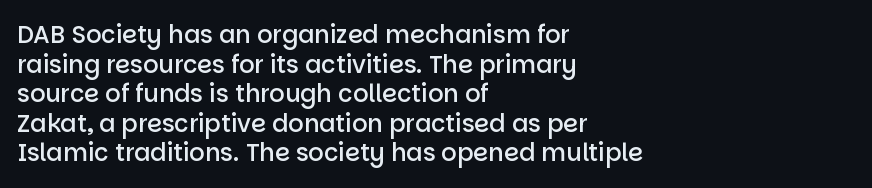
A bare baseline throughout the passage. Compared with a centered layout, this one pins lines to the left instead. This is moderately heavy type, rendered in semibold. The letters sit at their default tracking, neither squeezed nor spread. This sample uses an upright cut, with every glyph sitting square on the baseline.
